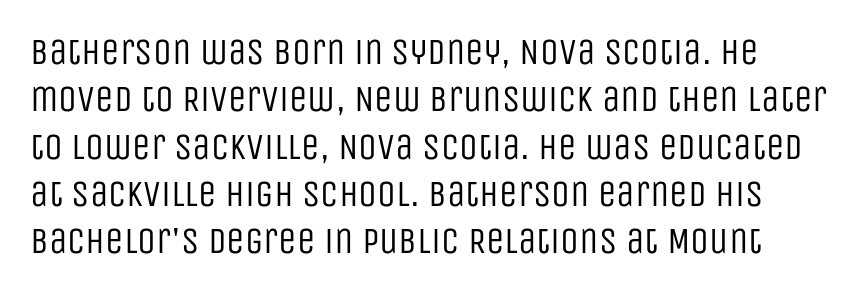
Q: Is the text bold? A: No.
Q: Is the text italic (slanted)? A: No, it is upright.
Q: Is the typeface a serif or a sans-serif typeface? A: Sans-serif.
Q: Is the text underlined? A: No.
Q: Is the spacing between letters normal or unusually wide? A: Normal.
Q: Is the spacing between lines tight, normal or loose? A: Normal.
Q: Width (condensed, normal, or wide)? A: Condensed.
Q: Stroke contrast? A: Low.
Q: x-height? A: Large.
Q: Monospaced? A: No.
